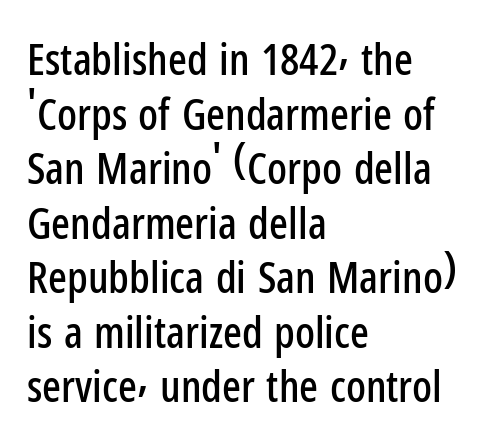
You can tell from the bare stems that sans-serif type was used. Visually the block forms a straight wall on the left and a jagged coastline on the right. Posture: vertical. The letters advance in unequal steps, a hallmark of proportional type. Quick note: underline off.
